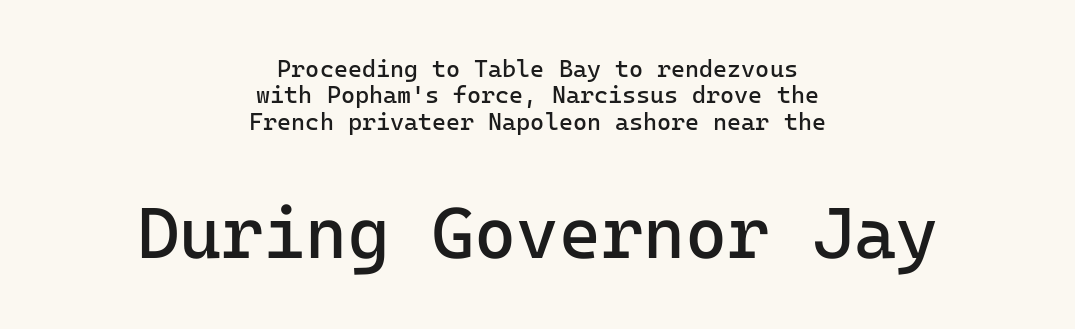
Q: Is the text bold? A: No.
Q: Is the text italic (slanted)? A: No, it is upright.
Q: Is the typeface a serif or a sans-serif typeface? A: Sans-serif.
Q: Is the text underlined? A: No.
Q: How is the paragraph aligned? A: Centered.
Q: Is the spacing between letters normal or unusually wide? A: Normal.
Q: Is the spacing between lines tight, normal or loose? A: Tight.
Q: Which block of text is set in a larger size, the first (top) or the second (bottom)? A: The second (bottom) one.
Q: Width (condensed, normal, or wide)? A: Normal.
Q: Stroke contrast? A: Low.
Q: x-height? A: Medium.
